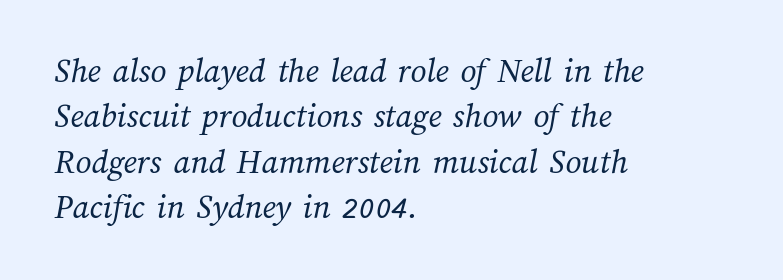
The image shows 35 px regular-weight type; set left-aligned, normal line spacing (1.3x), normal letter spacing, not underlined; medium stroke contrast and a medium x-height.
